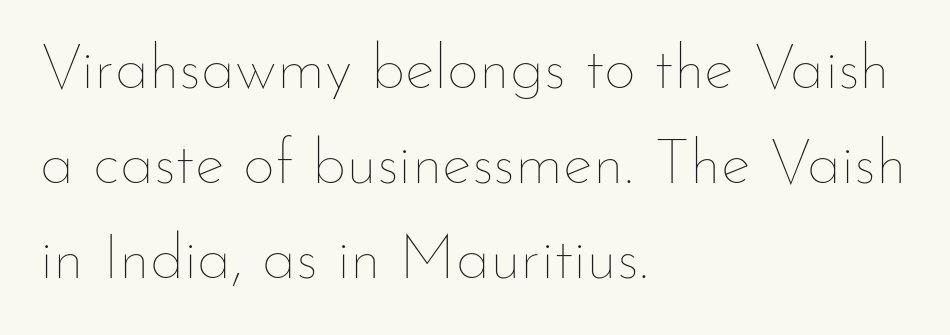
The specimen omits any rule beneath the text block's lines. This is the regular roman posture of the typeface. The gaps between neighbouring characters are ordinary and unremarkable. On a weight scale, this lands at 450 or below. Short and long lines alike share a common starting point at left.
